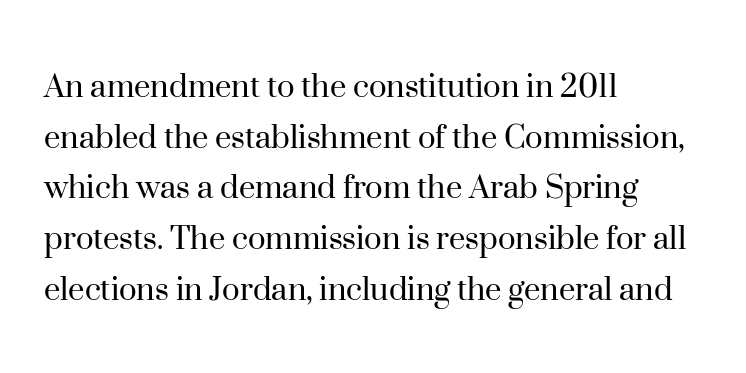
Stem width sits at or under what a default text font uses. This sample is left-justified, so line endings fall wherever the words run out. The rendering uses a moderate line-height, typical for paragraphs. Each letter keeps its own natural width here, so spacing adapts to shape. Each word holds together tightly as a unit, with standard inter-letter gaps.
